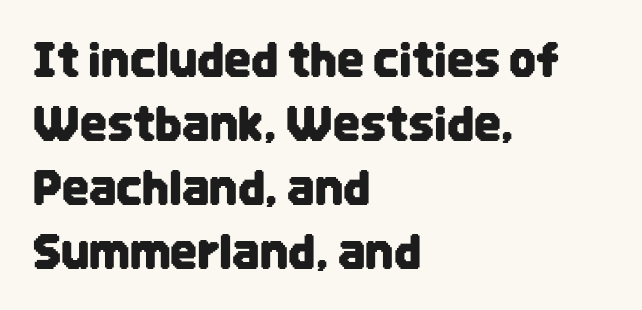
Q: Is the text italic (slanted)? A: No, it is upright.
Q: Is the typeface a serif or a sans-serif typeface? A: Sans-serif.
Q: Is the text underlined? A: No.
Q: How is the paragraph aligned? A: Left-aligned.
Q: Is the spacing between letters normal or unusually wide? A: Normal.
Q: Is the spacing between lines tight, normal or loose? A: Normal.
Q: Width (condensed, normal, or wide)? A: Condensed.
Q: Stroke contrast? A: Low.
Q: x-height? A: Large.
Q: Monospaced? A: No.
